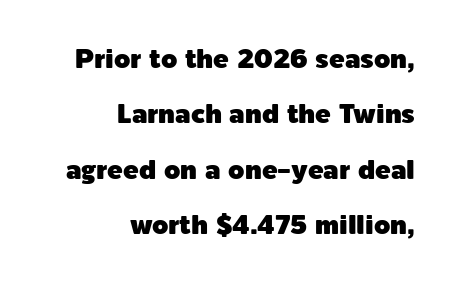
Q: Is the text italic (slanted)? A: No, it is upright.
Q: Is the text underlined? A: No.
Q: How is the paragraph aligned? A: Right-aligned.
Q: Is the spacing between letters normal or unusually wide? A: Normal.
Q: Is the spacing between lines tight, normal or loose? A: Loose.
